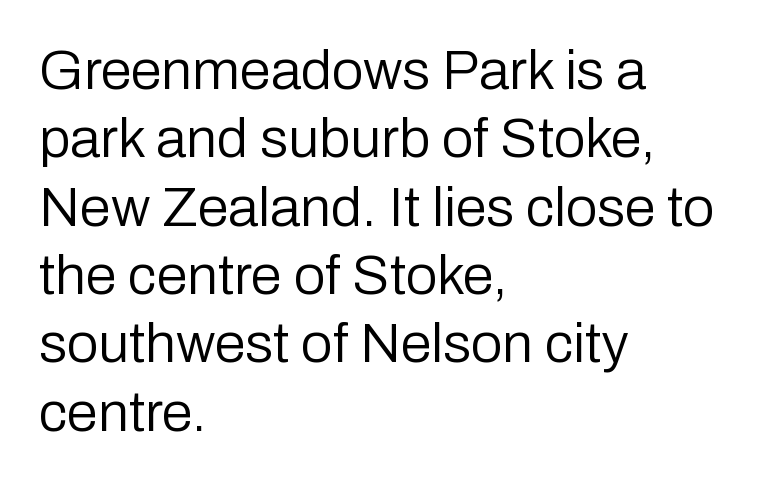
The image shows 56 px regular-weight sans-serif type, upright; set left-aligned, line spacing 1.22x, normal letter spacing, not underlined; low stroke contrast and a medium x-height.
